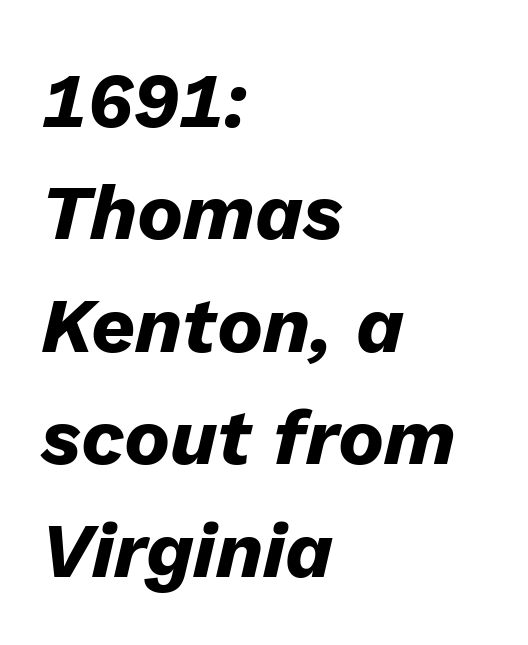
{"italic": "yes", "lean": "right", "slant_degrees": 13, "bold": "yes", "weight": "heavy", "width": "normal", "stroke_contrast": "low", "x_height": "medium", "monospaced": "no", "underline": "no", "align": "left", "line_spacing": "normal", "line_spacing_ratio": 1.46, "letter_spacing": "normal", "letter_spacing_em": 0.0, "glyph_px": 77}
